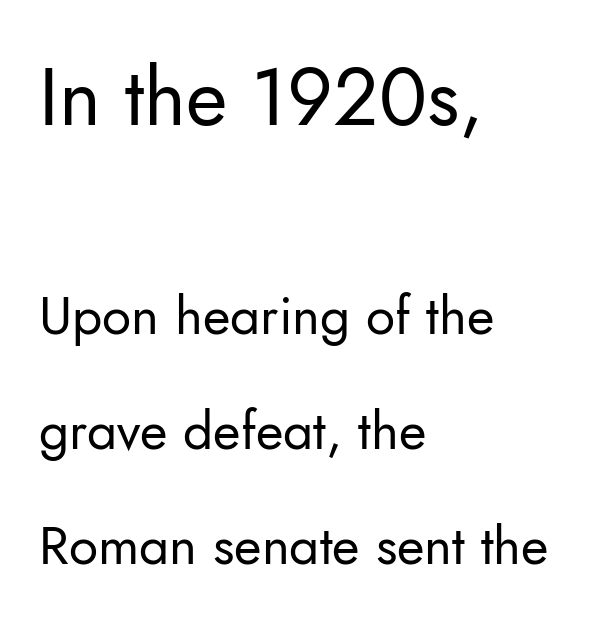
The image shows 80 px regular-weight sans-serif type, upright; set left-aligned, loose line spacing (2.17x), normal letter spacing, not underlined; the first (top) block is 1.51x larger; low stroke contrast and a small x-height.
